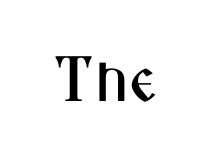
The image shows 64 px condensed sans-serif type, upright; set normal letter spacing, not underlined; medium stroke contrast and a medium x-height.
